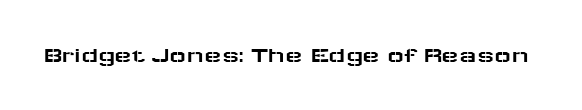
{"italic": "no", "underline": "no", "letter_spacing": "normal", "letter_spacing_em": 0.0, "glyph_px": 23}
